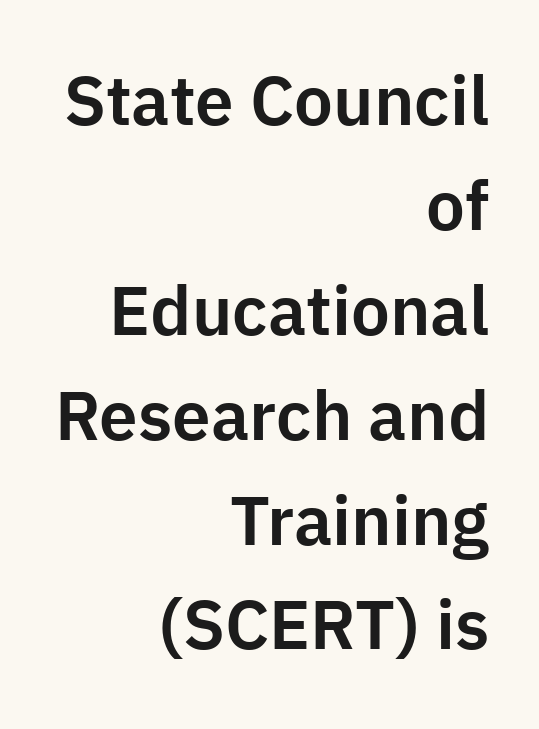
The image shows 69 px sans-serif type, upright; set right-aligned, normal line spacing (1.52x), normal letter spacing, not underlined; low stroke contrast and a medium x-height.
